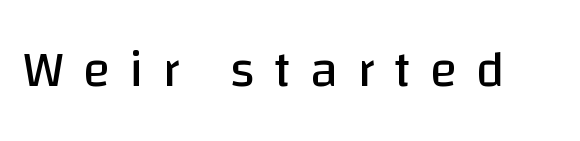
{"serif": "no", "italic": "no", "bold": "no", "weight": "regular", "width": "normal", "stroke_contrast": "low", "x_height": "large", "monospaced": "no", "underline": "no", "letter_spacing": "wide", "letter_spacing_em": 0.37, "glyph_px": 51}
